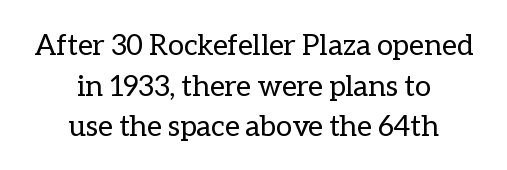
The image shows 29 px regular-weight type, upright; set centered, normal line spacing (1.4x), normal letter spacing, not underlined; low stroke contrast and a medium x-height.
